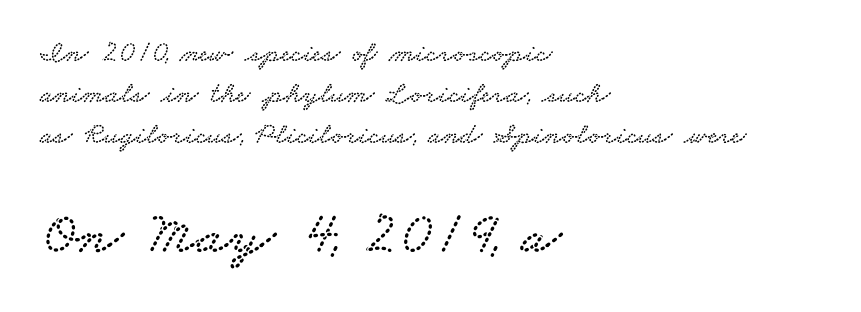
Which margin do the lines hug? The left one — the right edge is uneven. Honestly, the letter spacing is just normal — you wouldn't notice it. The typeface chosen for these lines features serifs. The lines sit at an ordinary, default distance from one another.
